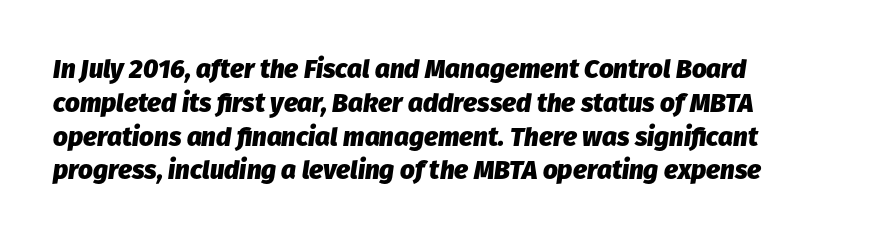
The image shows 26 px bold type, italic (leaning right); set normal line spacing (1.3x), normal letter spacing, not underlined.
